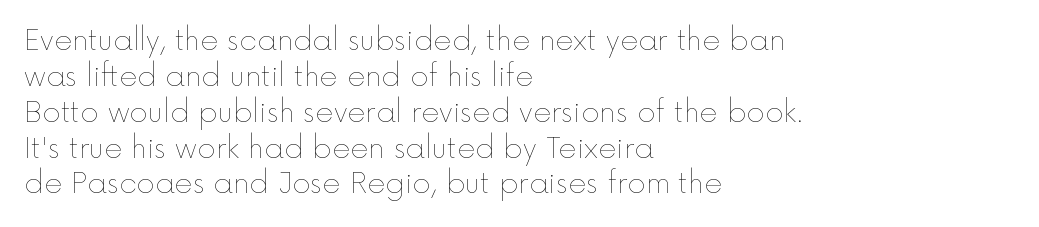
The weight would be labelled regular, book, light, or lighter still. The lettering holds an erect, upright posture throughout. The tracking reads as untouched default to a designer's eye. You could not count columns in this text — the font is proportionally spaced. The rag falls on the right side of this text block. The vertical gap from one line to the next is medium.
